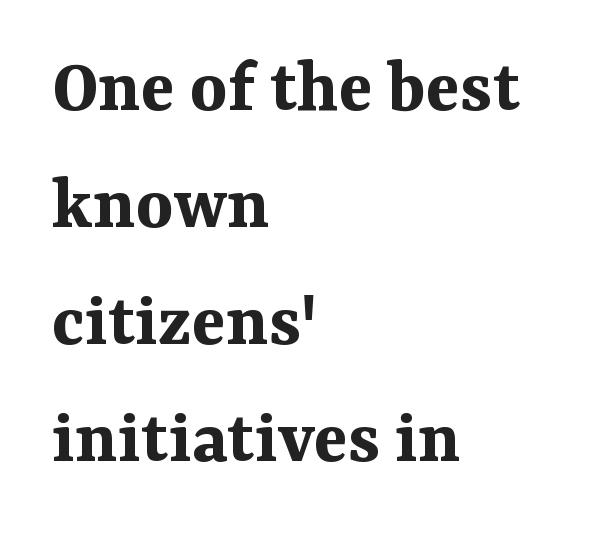
The image shows 79 px bold serif type, upright; set left-aligned, normal line spacing (1.48x), normal letter spacing, not underlined; medium stroke contrast and a medium x-height.
